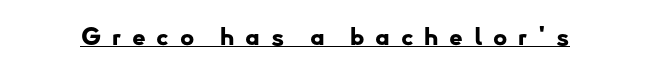
{"italic": "no", "bold": "yes", "underline": "yes", "letter_spacing": "wide", "letter_spacing_em": 0.44, "glyph_px": 24}
